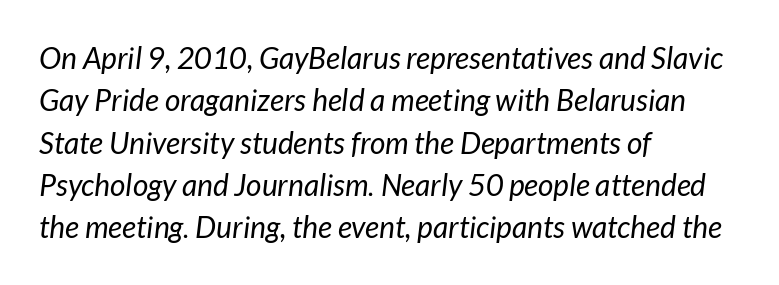
This sample is left-justified, so line endings fall wherever the words run out. The weight would be labelled regular, book, light, or lighter still. When letters slant like this, we call the style italic. The designer left line spacing at the default.
